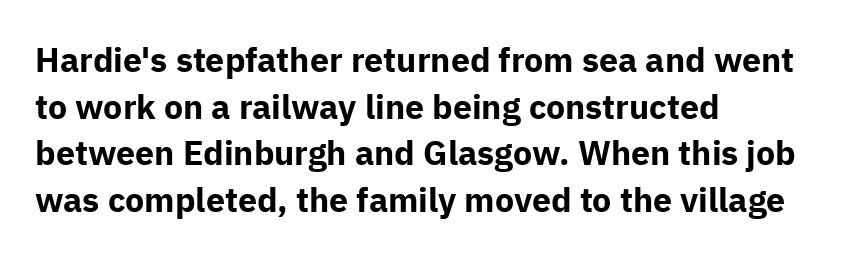
{"serif": "no", "italic": "no", "bold": "yes", "weight": "bold", "width": "normal", "stroke_contrast": "low", "x_height": "medium", "monospaced": "no", "underline": "no", "align": "left", "line_spacing": "normal", "line_spacing_ratio": 1.37, "letter_spacing": "normal", "letter_spacing_em": 0.0, "glyph_px": 34}
